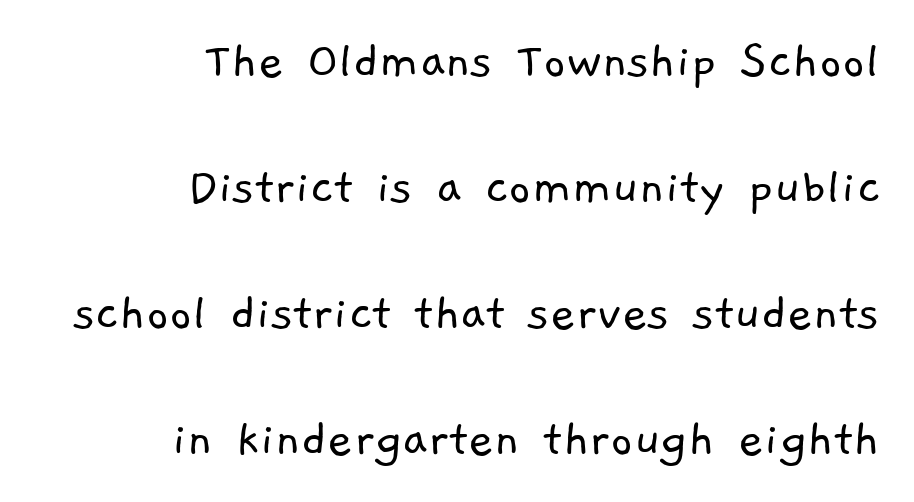
{"serif": "no", "bold": "no", "weight": "light", "width": "normal", "stroke_contrast": "low", "x_height": "medium", "monospaced": "no", "underline": "no", "align": "right", "line_spacing": "loose", "line_spacing_ratio": 2.29, "letter_spacing": "normal", "letter_spacing_em": 0.0, "glyph_px": 55}
